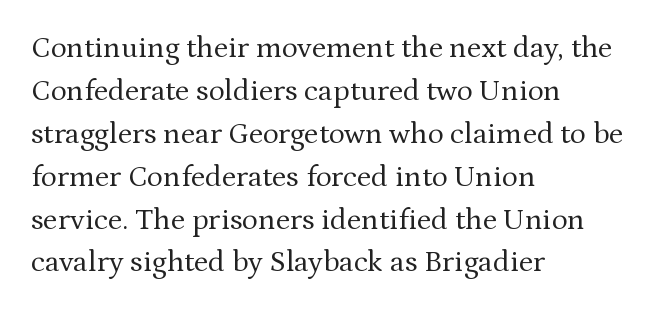
The image shows 30 px regular-weight serif type, upright; set left-aligned, normal line spacing (1.43x), normal letter spacing, not underlined; medium stroke contrast and a medium x-height.
